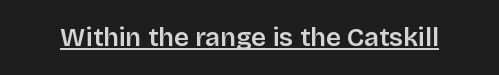
Q: Is the text italic (slanted)? A: No, it is upright.
Q: Is the text underlined? A: Yes.
Q: Is the spacing between letters normal or unusually wide? A: Normal.
